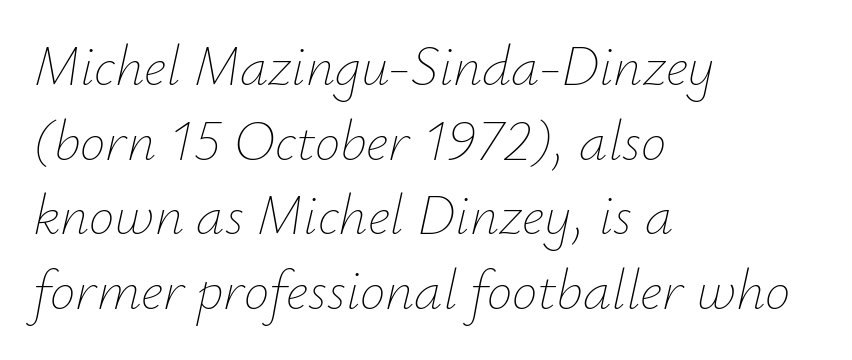
The vertical gap from one line to the next is medium. The paragraph has a hard left edge and a soft right edge. The gaps between neighbouring characters are ordinary and unremarkable. The font is comparable to plain body text, perhaps lighter.
